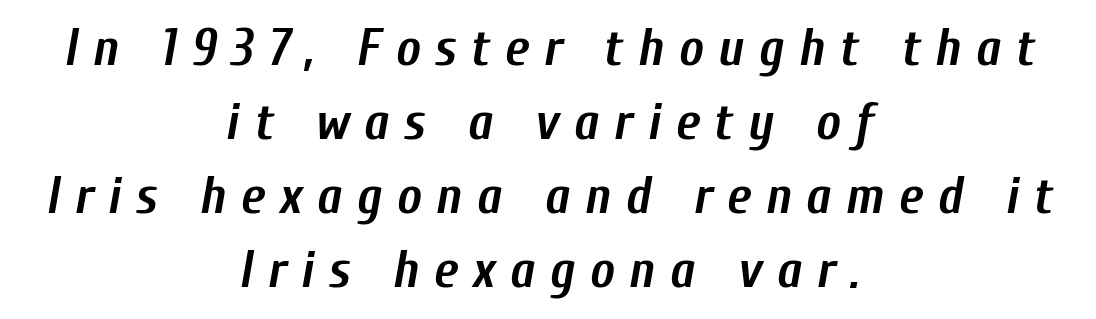
The image shows 52 px semibold, condensed type, italic (leaning right); set centered, normal line spacing (1.42x), unusually wide letter spacing (+0.28 em), not underlined; low stroke contrast and a medium x-height.
